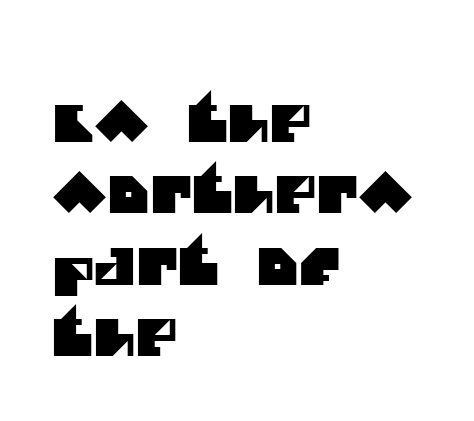
There is no visible air inserted between adjacent glyphs. No word sits above an underline. The line-height multiplier appears to be the usual default. Varying glyph widths throughout — classic text-font behaviour. The glyphs in this specimen are sans serif.
